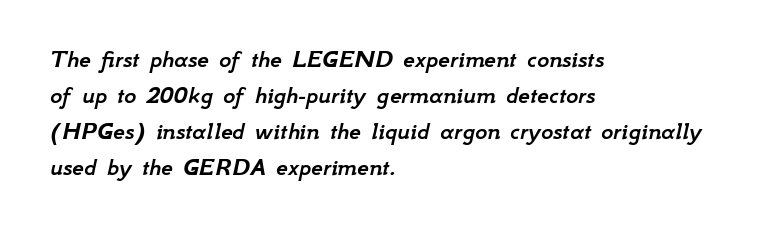
The image shows 26 px text type, italic (leaning right); set left-aligned, normal line spacing (1.39x), normal letter spacing, not underlined.
